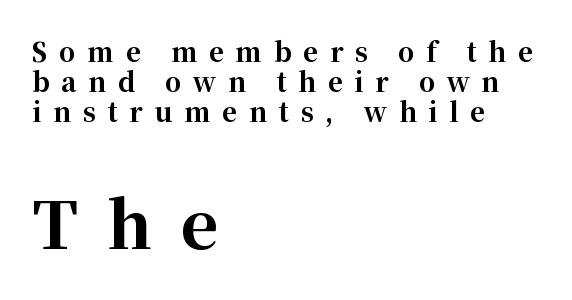
The image shows 65 px bold serif type, upright; set left-aligned, tight line spacing (1.15x), unusually wide letter spacing (+0.45 em), not underlined; the second (bottom) block is 2.5x larger; high stroke contrast and a medium x-height.
